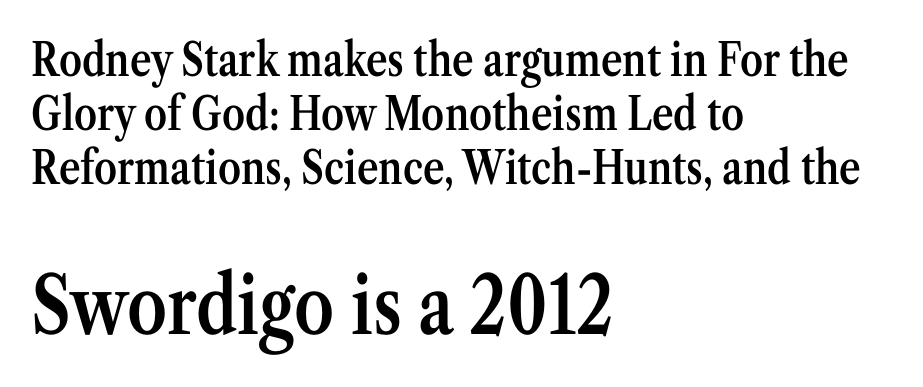
{"serif": "yes", "italic": "no", "bold": "semi", "weight": "semibold", "width": "condensed", "stroke_contrast": "medium", "x_height": "medium", "monospaced": "no", "underline": "no", "align": "left", "line_spacing_ratio": 1.17, "letter_spacing": "normal", "letter_spacing_em": 0.0, "larger_block": "second", "size_ratio": 1.74, "glyph_px": 80}
